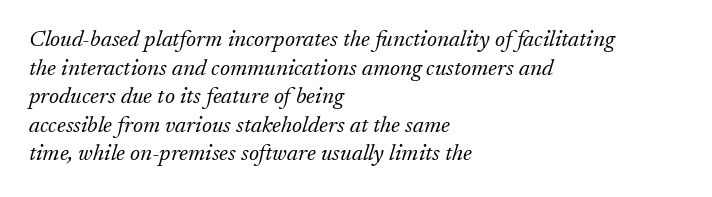
Q: Is the text bold? A: No.
Q: Is the text italic (slanted)? A: Yes, it leans right by about 17 degrees.
Q: Is the text underlined? A: No.
Q: How is the paragraph aligned? A: Left-aligned.
Q: Is the spacing between letters normal or unusually wide? A: Normal.
